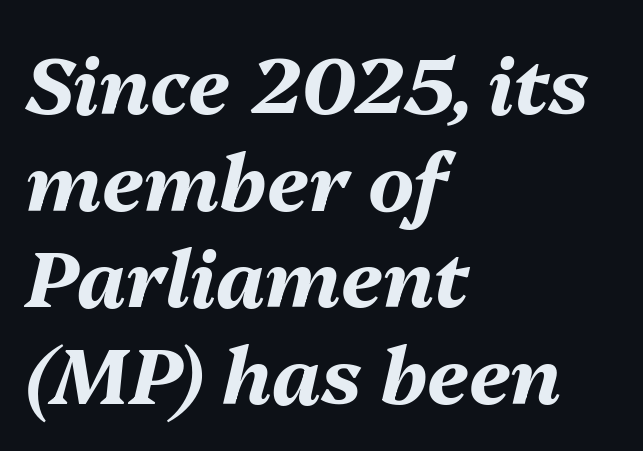
Q: Is the text bold? A: Yes.
Q: Is the text italic (slanted)? A: Yes, it leans right by about 13 degrees.
Q: Is the text underlined? A: No.
Q: How is the paragraph aligned? A: Left-aligned.
Q: Is the spacing between letters normal or unusually wide? A: Normal.
Q: Width (condensed, normal, or wide)? A: Normal.
Q: Stroke contrast? A: Medium.
Q: x-height? A: Medium.
Q: Monospaced? A: No.
